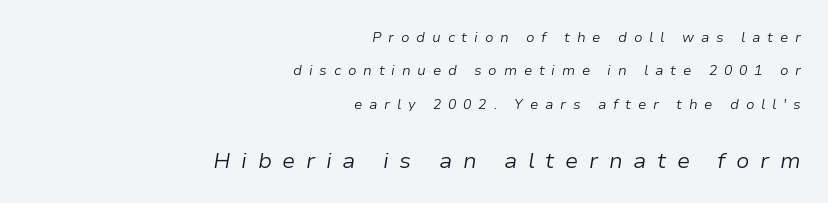
{"italic": "yes", "lean": "right", "slant_degrees": 9, "bold": "no", "underline": "no", "align": "right", "line_spacing": "loose", "line_spacing_ratio": 2.38, "letter_spacing": "wide", "letter_spacing_em": 0.48, "larger_block": "second", "size_ratio": 1.57, "glyph_px": 22}
